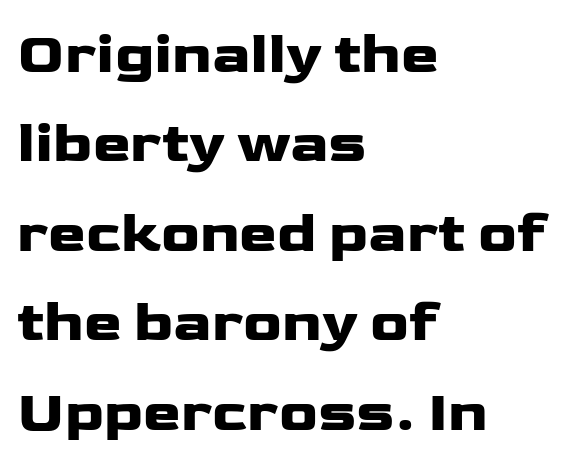
Q: Is the text italic (slanted)? A: No, it is upright.
Q: Is the typeface a serif or a sans-serif typeface? A: Sans-serif.
Q: Is the text underlined? A: No.
Q: How is the paragraph aligned? A: Left-aligned.
Q: Is the spacing between letters normal or unusually wide? A: Normal.
Q: Is the spacing between lines tight, normal or loose? A: Normal.
Q: Width (condensed, normal, or wide)? A: Wide.
Q: Stroke contrast? A: Low.
Q: x-height? A: Medium.
Q: Monospaced? A: No.
